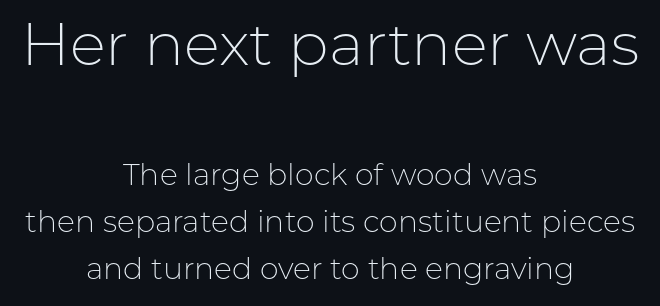
The image shows 60 px light sans-serif type, upright; set centered, normal line spacing (1.57x), normal letter spacing, not underlined; the first (top) block is 2.0x larger; low stroke contrast and a medium x-height.
